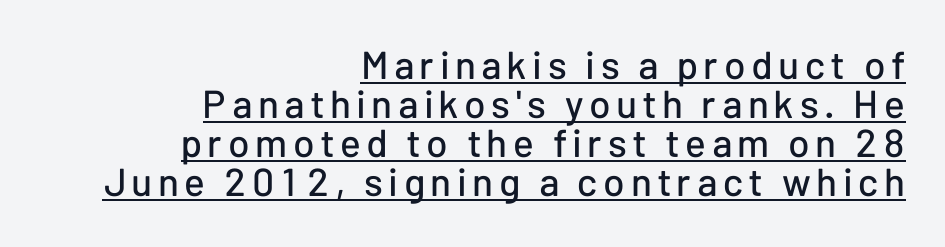
Q: Is the text italic (slanted)? A: No, it is upright.
Q: Is the typeface a serif or a sans-serif typeface? A: Sans-serif.
Q: Is the text underlined? A: Yes.
Q: How is the paragraph aligned? A: Right-aligned.
Q: Is the spacing between lines tight, normal or loose? A: Tight.
Q: Width (condensed, normal, or wide)? A: Normal.
Q: Stroke contrast? A: Low.
Q: x-height? A: Medium.
Q: Monospaced? A: No.
